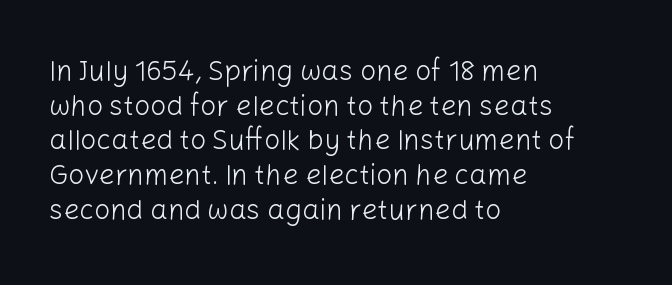
{"serif": "no", "italic": "no", "bold": "no", "weight": "light", "width": "normal", "stroke_contrast": "low", "x_height": "medium", "monospaced": "no", "underline": "no", "align": "left", "line_spacing_ratio": 1.24, "letter_spacing": "normal", "letter_spacing_em": 0.0, "glyph_px": 28}
